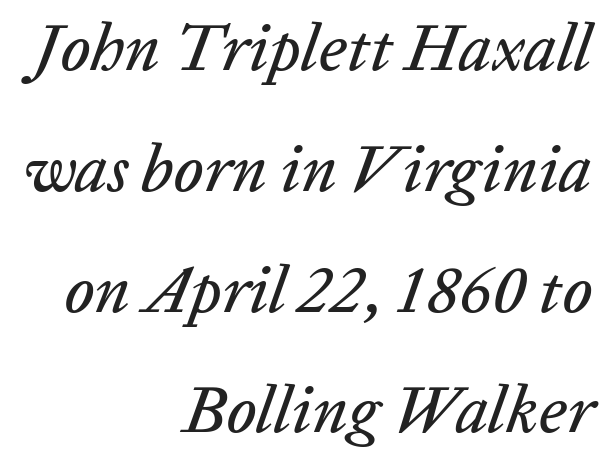
Q: Is the text italic (slanted)? A: Yes, it leans right by about 20 degrees.
Q: Is the text underlined? A: No.
Q: How is the paragraph aligned? A: Right-aligned.
Q: Is the spacing between letters normal or unusually wide? A: Normal.
Q: Width (condensed, normal, or wide)? A: Normal.
Q: Stroke contrast? A: Low.
Q: x-height? A: Medium.
Q: Monospaced? A: No.
